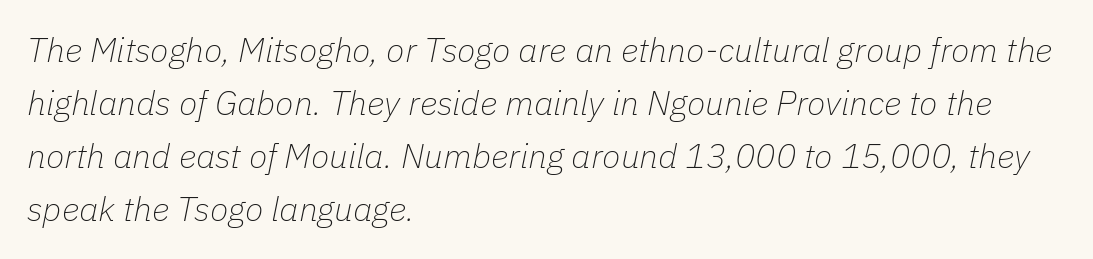
{"italic": "yes", "lean": "right", "slant_degrees": 11, "bold": "no", "weight": "thin", "width": "normal", "stroke_contrast": "low", "x_height": "medium", "monospaced": "no", "underline": "no", "align": "left", "line_spacing": "normal", "line_spacing_ratio": 1.56, "letter_spacing": "normal", "letter_spacing_em": 0.0, "glyph_px": 34}
